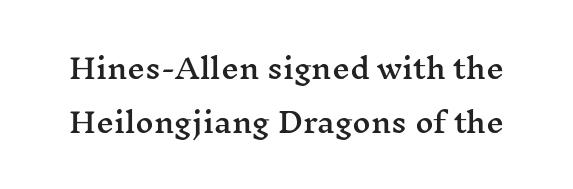
{"serif": "yes", "italic": "no", "width": "wide", "stroke_contrast": "medium", "x_height": "medium", "monospaced": "no", "underline": "no", "line_spacing": "loose", "line_spacing_ratio": 1.92, "letter_spacing": "normal", "letter_spacing_em": 0.0, "glyph_px": 28}
